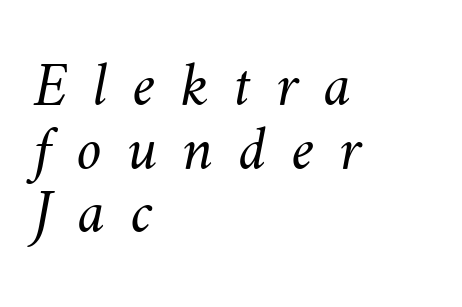
{"bold": "no", "weight": "light", "width": "normal", "stroke_contrast": "medium", "x_height": "small", "monospaced": "no", "underline": "no", "align": "left", "line_spacing": "tight", "line_spacing_ratio": 1.01, "letter_spacing": "wide", "letter_spacing_em": 0.4, "glyph_px": 63}
